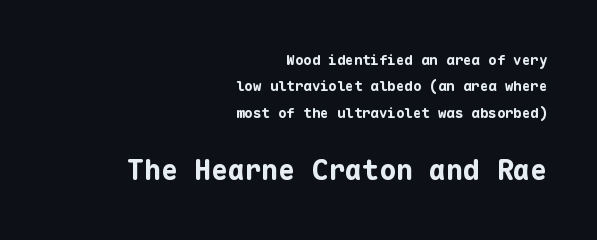
{"serif": "no", "italic": "no", "bold": "yes", "weight": "bold", "width": "normal", "stroke_contrast": "low", "x_height": "medium", "monospaced": "yes", "underline": "no", "align": "right", "line_spacing_ratio": 1.88, "letter_spacing": "normal", "letter_spacing_em": 0.0, "larger_block": "second", "size_ratio": 2.0, "glyph_px": 28}
